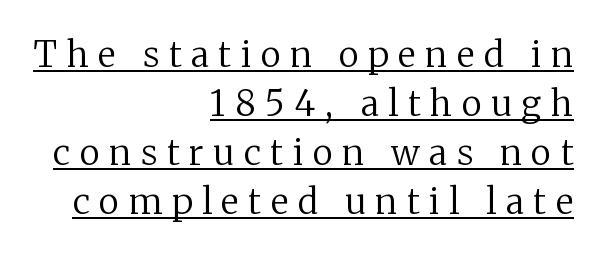
The image shows 35 px regular-weight serif type, upright; set right-aligned, normal line spacing (1.4x), unusually wide letter spacing (+0.28 em), underlined; medium stroke contrast and a medium x-height.
